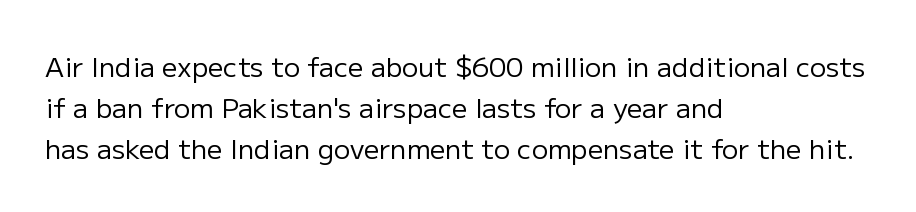
Q: Is the text bold? A: No.
Q: Is the text italic (slanted)? A: No, it is upright.
Q: Is the text underlined? A: No.
Q: How is the paragraph aligned? A: Left-aligned.
Q: Is the spacing between letters normal or unusually wide? A: Normal.
Q: Is the spacing between lines tight, normal or loose? A: Normal.
